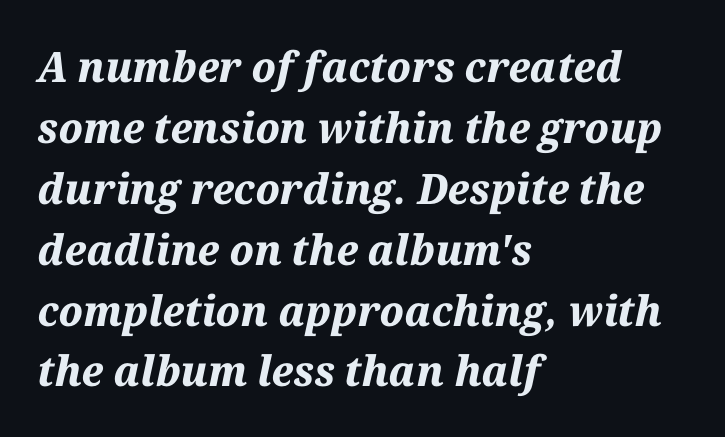
{"italic": "yes", "lean": "right", "slant_degrees": 12, "bold": "yes", "weight": "bold", "width": "normal", "stroke_contrast": "medium", "x_height": "medium", "monospaced": "no", "underline": "no", "align": "left", "line_spacing": "normal", "line_spacing_ratio": 1.45, "letter_spacing": "normal", "letter_spacing_em": 0.0, "glyph_px": 42}
